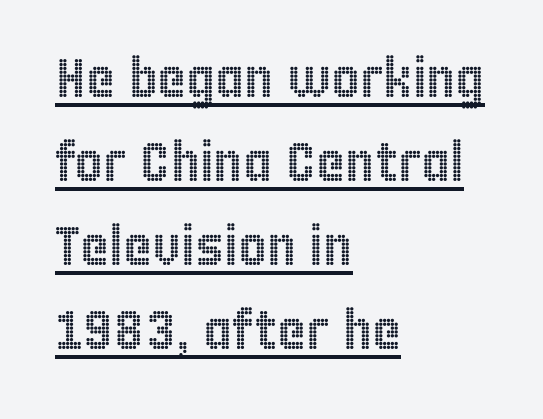
The image shows 55 px condensed type, upright; set left-aligned, normal line spacing (1.53x), normal letter spacing, underlined; a large x-height.
